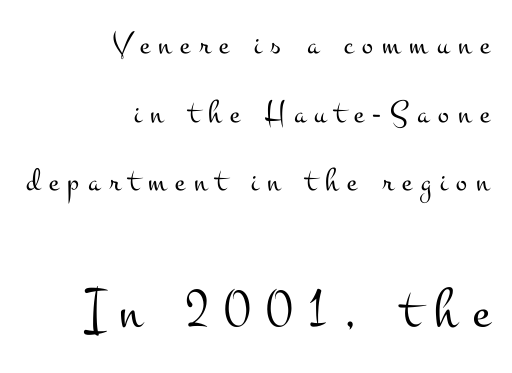
Q: Is the text bold? A: No.
Q: Is the text italic (slanted)? A: Yes.
Q: Is the typeface a serif or a sans-serif typeface? A: Serif.
Q: Is the text underlined? A: No.
Q: How is the paragraph aligned? A: Right-aligned.
Q: Is the spacing between letters normal or unusually wide? A: Unusually wide.
Q: Is the spacing between lines tight, normal or loose? A: Loose.
Q: Which block of text is set in a larger size, the first (top) or the second (bottom)? A: The second (bottom) one.
Q: Width (condensed, normal, or wide)? A: Wide.
Q: Stroke contrast? A: Medium.
Q: x-height? A: Small.
Q: Monospaced? A: No.
